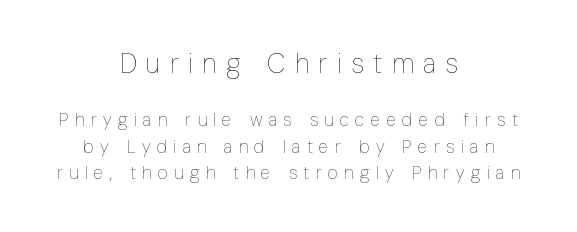
Q: Is the text bold? A: No.
Q: Is the text italic (slanted)? A: No, it is upright.
Q: Is the text underlined? A: No.
Q: How is the paragraph aligned? A: Centered.
Q: Is the spacing between letters normal or unusually wide? A: Unusually wide.
Q: Is the spacing between lines tight, normal or loose? A: Normal.
Q: Which block of text is set in a larger size, the first (top) or the second (bottom)? A: The first (top) one.
